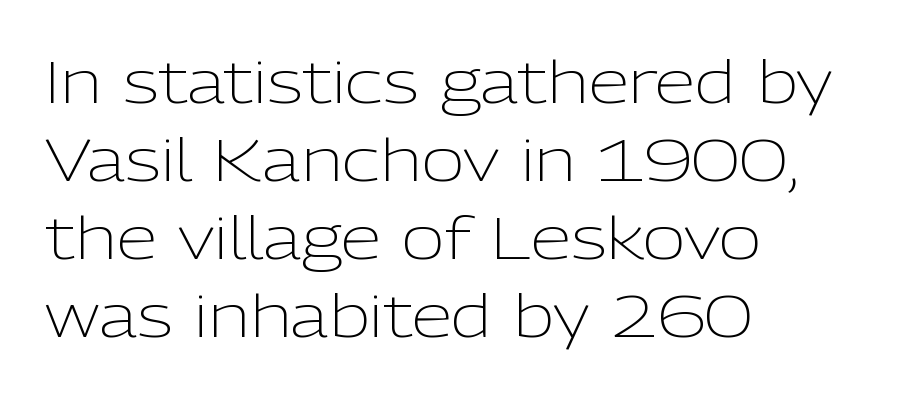
The characters are drawn with everyday or finer stroke widths. The letters sit at their default tracking, neither squeezed nor spread. Rendered with straight, roman letterforms. Decoration check: the copy has no underline.
